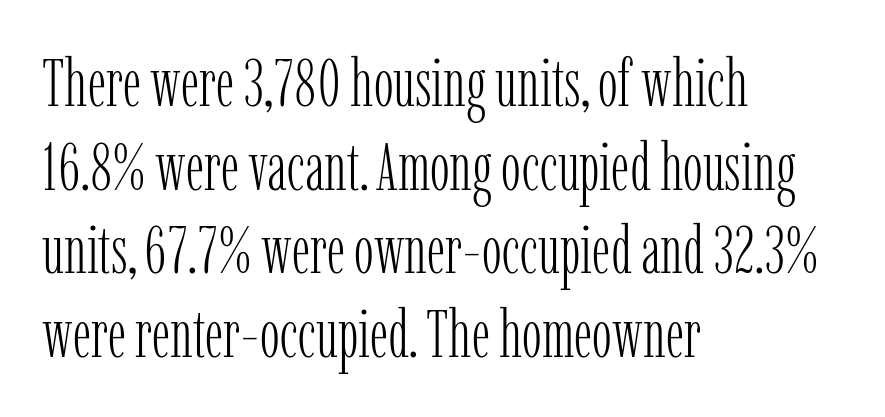
The image shows 67 px light, condensed serif type, upright; set left-aligned, normal line spacing (1.25x), normal letter spacing, not underlined; low stroke contrast and a medium x-height.
